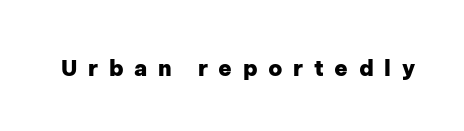
Q: Is the text bold? A: Yes.
Q: Is the text italic (slanted)? A: No, it is upright.
Q: Is the text underlined? A: No.
Q: Is the spacing between letters normal or unusually wide? A: Unusually wide.
